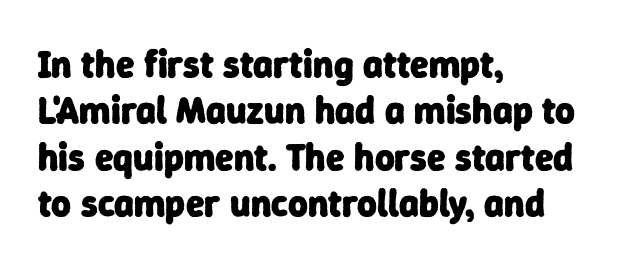
The image shows 38 px heavy sans-serif type; set left-aligned, line spacing 1.22x, normal letter spacing, not underlined; low stroke contrast and a medium x-height.
